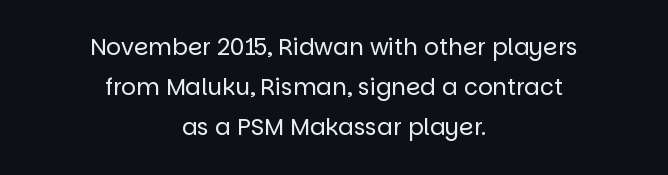
The image shows 23 px text type, upright; set centered, line spacing 1.74x, normal letter spacing, not underlined.
